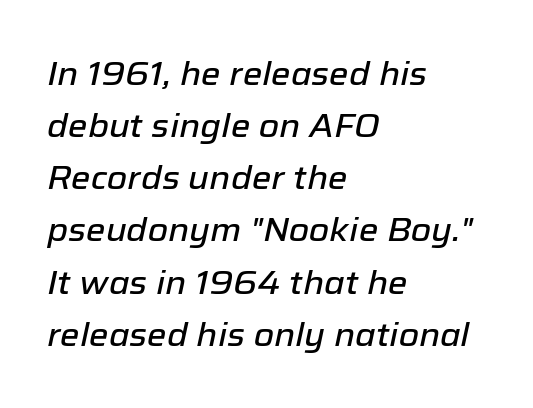
The typesetter chose a ragged-right arrangement here. You could call the tracking neutral — neither tight nor loose. Line spacing here is normal. If you drew a line through each stem, it would be angled. Character widths vary here, with narrow letters taking less room than wide ones.
